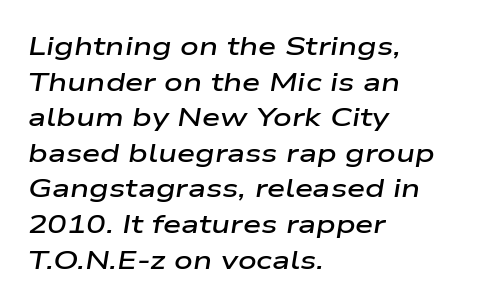
The image shows 26 px text type, italic (leaning right); set left-aligned, normal line spacing (1.37x), normal letter spacing, not underlined.
